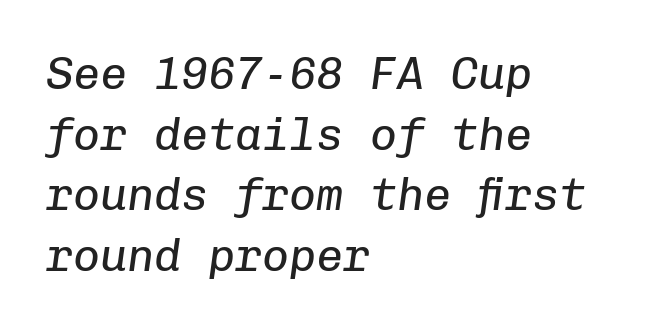
Is there much room between lines? A standard amount, neither cramped nor airy. The font's italic variant was chosen for this text. Is this a fixed-width face? Yes — each glyph sits in an identical cell. Letters rest on an invisible, unmarked baseline.
